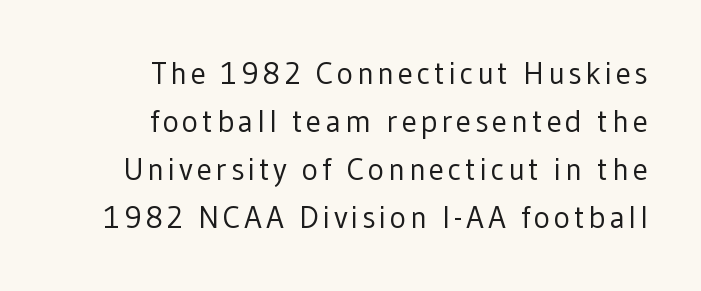
Q: Is the text bold? A: No.
Q: Is the text italic (slanted)? A: No, it is upright.
Q: Is the typeface a serif or a sans-serif typeface? A: Sans-serif.
Q: Is the text underlined? A: No.
Q: How is the paragraph aligned? A: Right-aligned.
Q: Is the spacing between lines tight, normal or loose? A: Normal.
Q: Width (condensed, normal, or wide)? A: Normal.
Q: Stroke contrast? A: Low.
Q: x-height? A: Medium.
Q: Monospaced? A: No.
